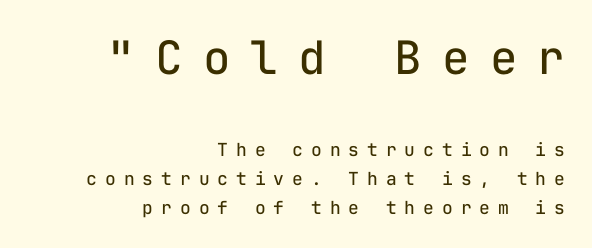
The image shows 46 px regular-weight sans-serif type, upright, monospaced; set right-aligned, normal line spacing (1.6x), unusually wide letter spacing (+0.44 em), not underlined; the first (top) block is 2.56x larger; low stroke contrast and a medium x-height.
